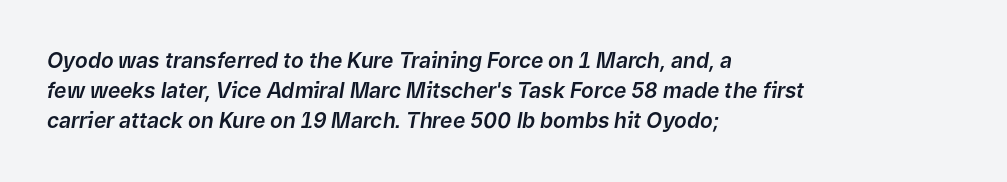
Q: Is the text italic (slanted)? A: Yes, it leans right by about 9 degrees.
Q: Is the text underlined? A: No.
Q: How is the paragraph aligned? A: Left-aligned.
Q: Is the spacing between letters normal or unusually wide? A: Normal.
Q: Is the spacing between lines tight, normal or loose? A: Normal.
